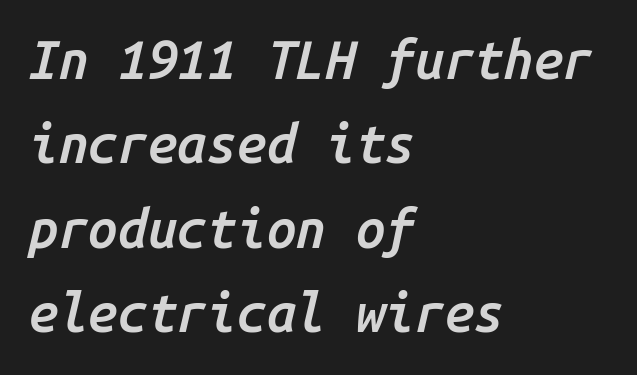
Q: Is the text bold? A: Semi-bold.
Q: Is the text italic (slanted)? A: Yes, it leans right by about 14 degrees.
Q: Is the text underlined? A: No.
Q: How is the paragraph aligned? A: Left-aligned.
Q: Is the spacing between letters normal or unusually wide? A: Normal.
Q: Is the spacing between lines tight, normal or loose? A: Normal.
Q: Width (condensed, normal, or wide)? A: Normal.
Q: Stroke contrast? A: Low.
Q: x-height? A: Medium.
Q: Monospaced? A: Yes.
